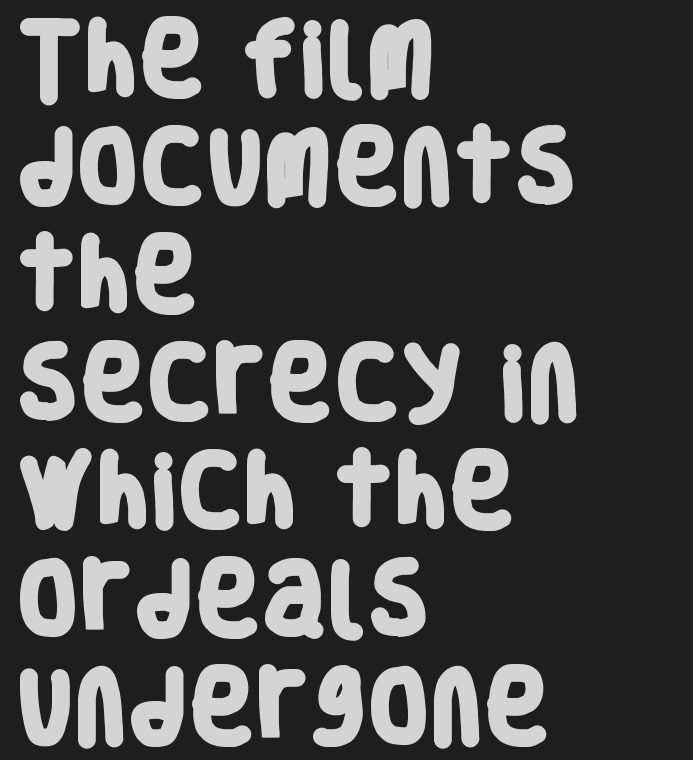
{"serif": "no", "bold": "yes", "weight": "heavy", "width": "condensed", "stroke_contrast": "low", "x_height": "large", "monospaced": "no", "underline": "no", "align": "left", "line_spacing": "normal", "line_spacing_ratio": 1.35, "letter_spacing": "normal", "letter_spacing_em": 0.0, "glyph_px": 80}
